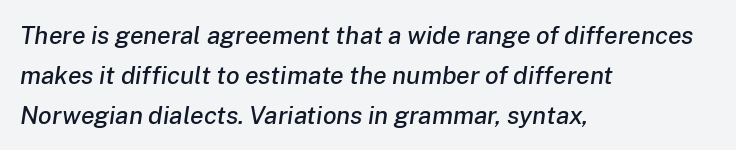
{"italic": "yes", "lean": "right", "slant_degrees": 8, "underline": "no", "align": "left", "line_spacing": "normal", "line_spacing_ratio": 1.6, "letter_spacing": "normal", "letter_spacing_em": 0.0, "glyph_px": 25}
